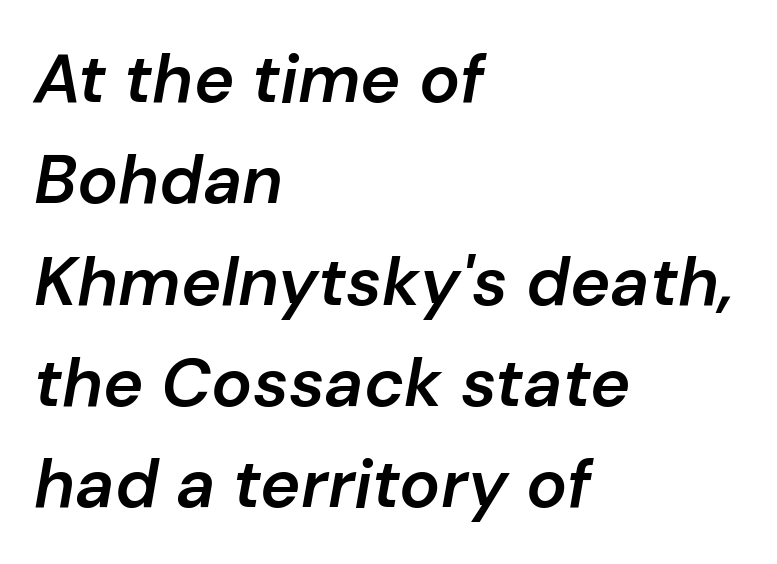
Q: Is the text bold? A: Semi-bold.
Q: Is the text italic (slanted)? A: Yes, it leans right by about 10 degrees.
Q: Is the text underlined? A: No.
Q: How is the paragraph aligned? A: Left-aligned.
Q: Is the spacing between letters normal or unusually wide? A: Normal.
Q: Is the spacing between lines tight, normal or loose? A: Normal.
Q: Width (condensed, normal, or wide)? A: Normal.
Q: Stroke contrast? A: Low.
Q: x-height? A: Medium.
Q: Monospaced? A: No.
